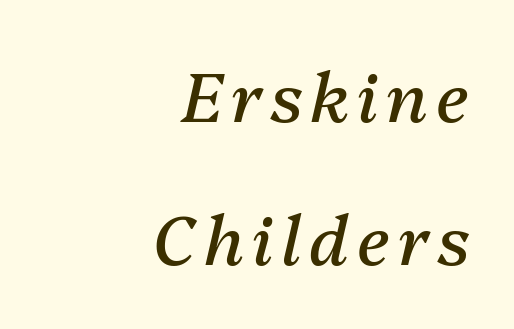
The image shows 68 px regular-weight type, italic (leaning right); set right-aligned, loose line spacing (2.11x), not underlined; medium stroke contrast and a medium x-height.
